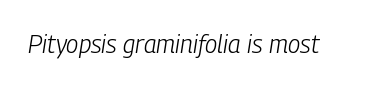
The image shows 25 px text type, italic (leaning right); set normal letter spacing, not underlined.
